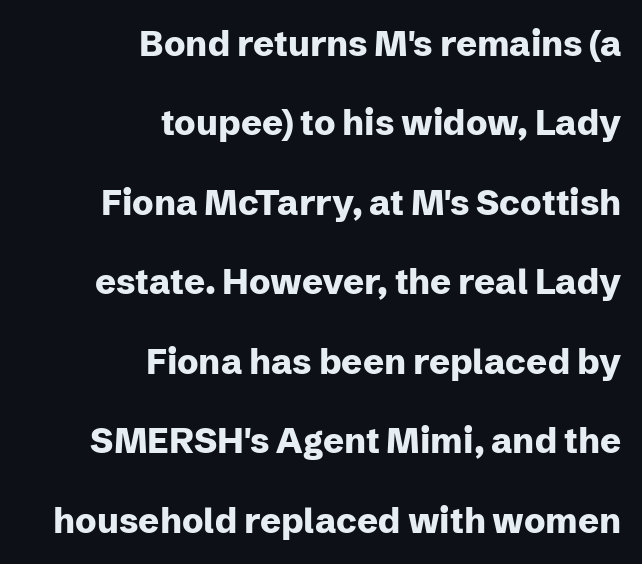
Think of a printed novel: that variable character pitch is what you see here. Ascenders rise straight up at ninety degrees. The letterforms sit shoulder to shoulder at normal distance. Observe the absence of serifs on each vertical stroke in this sample. This block would shrink considerably if given ordinary leading; it's expanded now. Underlining? Definitely not there.
